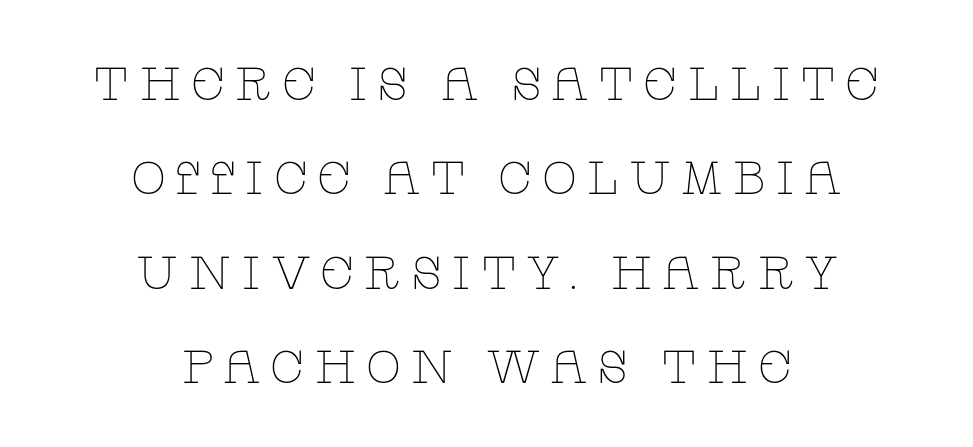
{"serif": "yes", "italic": "no", "bold": "no", "weight": "thin", "width": "wide", "stroke_contrast": "low", "x_height": "large", "monospaced": "no", "underline": "no", "align": "center", "line_spacing": "loose", "line_spacing_ratio": 2.05, "letter_spacing": "wide", "letter_spacing_em": 0.2, "glyph_px": 46}
